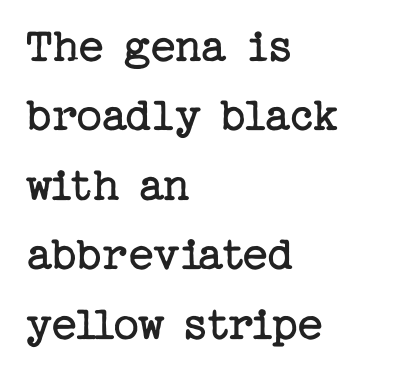
Q: Is the text bold? A: No.
Q: Is the text italic (slanted)? A: No, it is upright.
Q: Is the typeface a serif or a sans-serif typeface? A: Serif.
Q: Is the text underlined? A: No.
Q: How is the paragraph aligned? A: Left-aligned.
Q: Is the spacing between letters normal or unusually wide? A: Normal.
Q: Is the spacing between lines tight, normal or loose? A: Normal.
Q: Width (condensed, normal, or wide)? A: Normal.
Q: Stroke contrast? A: Low.
Q: x-height? A: Medium.
